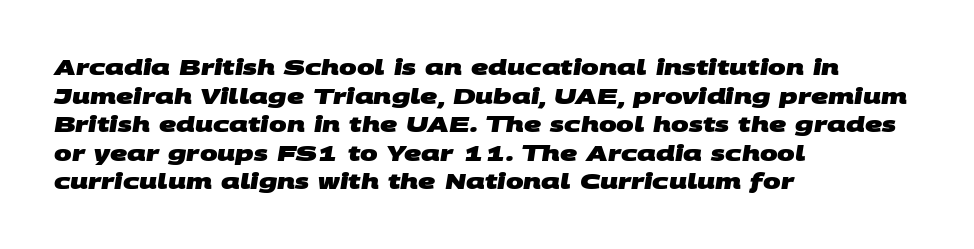
Words float on clear page, feet unadorned. Typesetter's note: full bold, strokes at maximum text heaviness. In terms of letterspacing, this is plain default setting. Every row of glyphs begins at an identical x-position on the left.
